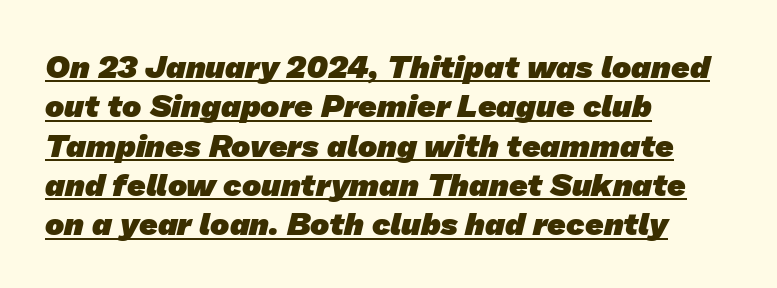
Q: Is the text bold? A: Yes.
Q: Is the typeface a serif or a sans-serif typeface? A: Sans-serif.
Q: Is the text underlined? A: Yes.
Q: How is the paragraph aligned? A: Left-aligned.
Q: Is the spacing between letters normal or unusually wide? A: Normal.
Q: Width (condensed, normal, or wide)? A: Normal.
Q: Stroke contrast? A: Low.
Q: x-height? A: Medium.
Q: Monospaced? A: No.
